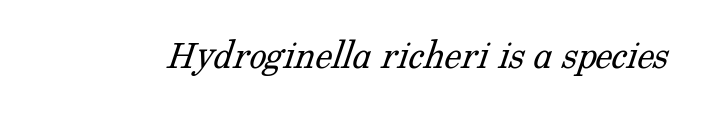
Look at the bottom of the vertical strokes: they flare into serifs here. Nobody touched the tracking dial on this one. Bold? No — there's no thickening of the strokes. Descender tails drop into unmarked territory.
